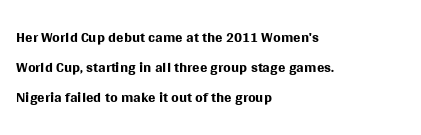
{"italic": "no", "bold": "no", "underline": "no", "align": "left", "line_spacing": "normal", "line_spacing_ratio": 1.37, "letter_spacing": "normal", "letter_spacing_em": 0.0, "glyph_px": 22}
